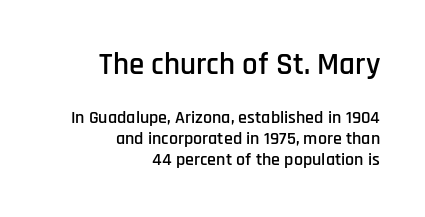
The image shows 31 px condensed sans-serif type, upright; set right-aligned, line spacing 1.16x, normal letter spacing, not underlined; the first (top) block is 1.72x larger; low stroke contrast and a large x-height.
